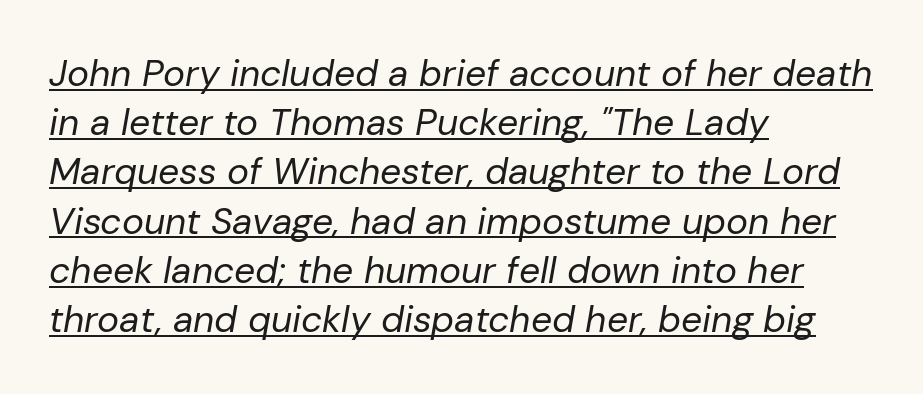
{"italic": "yes", "lean": "right", "slant_degrees": 10, "bold": "no", "weight": "regular", "width": "normal", "stroke_contrast": "low", "x_height": "medium", "monospaced": "no", "underline": "yes", "align": "left", "line_spacing": "normal", "line_spacing_ratio": 1.33, "letter_spacing": "normal", "letter_spacing_em": 0.0, "glyph_px": 37}
